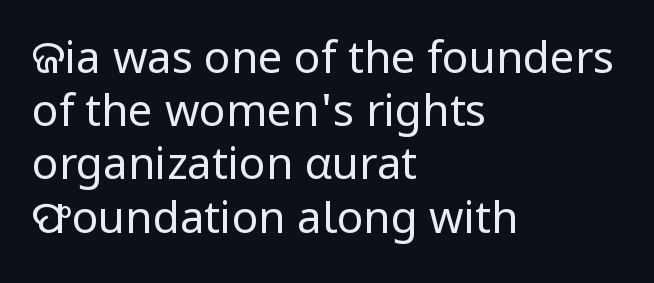
Varying glyph widths throughout — classic text-font behaviour. The typesetting does not lean heavy: it is not bold. To sum up the face: it is a sans, with no serifs. Style check: upright. This rendering features lettering with no underline.
